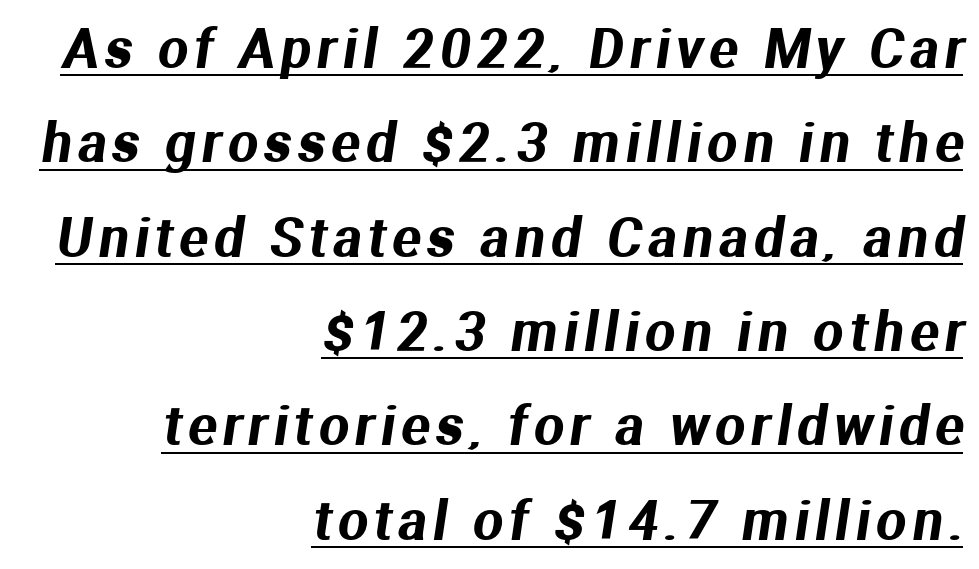
The image shows 53 px sans-serif type; set right-aligned, line spacing 1.78x, underlined; medium stroke contrast and a medium x-height.
